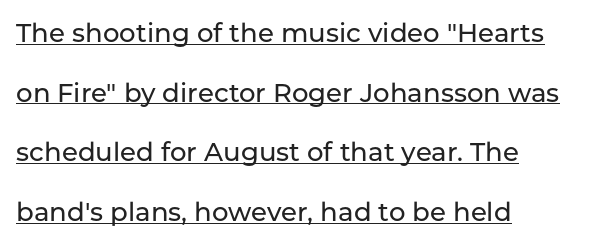
The image shows 26 px text type, upright; set left-aligned, loose line spacing (2.29x), normal letter spacing, underlined.
